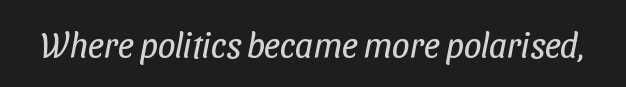
The image shows 35 px regular-weight, condensed sans-serif type; set normal letter spacing, not underlined; low stroke contrast and a medium x-height.
